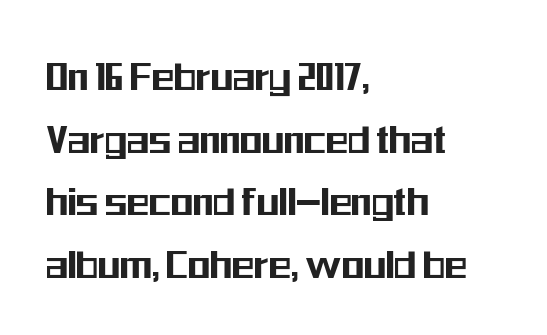
The image shows 46 px condensed sans-serif type, upright; set left-aligned, normal line spacing (1.36x), normal letter spacing, not underlined; medium stroke contrast and a medium x-height.
